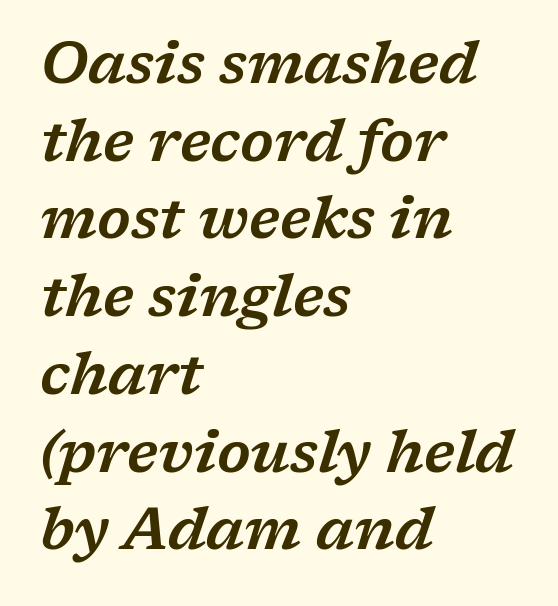
Q: Is the text italic (slanted)? A: Yes, it leans right by about 17 degrees.
Q: Is the typeface a serif or a sans-serif typeface? A: Serif.
Q: Is the text underlined? A: No.
Q: How is the paragraph aligned? A: Left-aligned.
Q: Is the spacing between letters normal or unusually wide? A: Normal.
Q: Is the spacing between lines tight, normal or loose? A: Normal.
Q: Width (condensed, normal, or wide)? A: Wide.
Q: Stroke contrast? A: Low.
Q: x-height? A: Medium.
Q: Monospaced? A: No.
